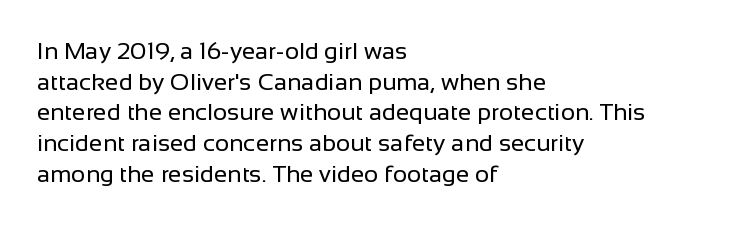
The image shows 24 px text type, upright; set left-aligned, normal line spacing (1.28x), normal letter spacing, not underlined.
